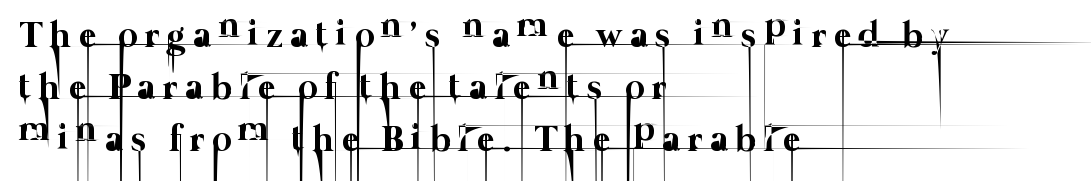
Q: Is the text bold? A: No.
Q: Is the text underlined? A: No.
Q: How is the paragraph aligned? A: Left-aligned.
Q: Is the spacing between letters normal or unusually wide? A: Unusually wide.
Q: Is the spacing between lines tight, normal or loose? A: Normal.
Q: Width (condensed, normal, or wide)? A: Normal.
Q: Stroke contrast? A: Low.
Q: x-height? A: Medium.
Q: Monospaced? A: No.
